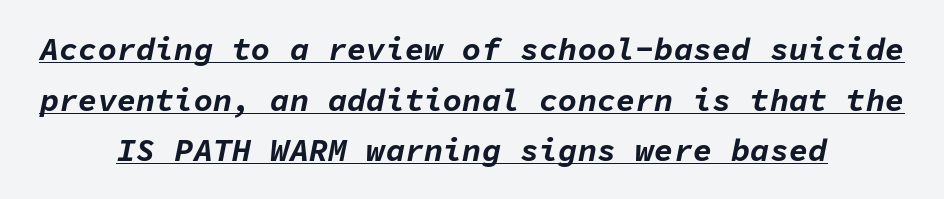
{"italic": "yes", "lean": "right", "slant_degrees": 11, "bold": "yes", "weight": "bold", "width": "normal", "stroke_contrast": "low", "x_height": "medium", "monospaced": "yes", "underline": "yes", "align": "center", "line_spacing": "normal", "line_spacing_ratio": 1.58, "letter_spacing": "normal", "letter_spacing_em": 0.0, "glyph_px": 32}
